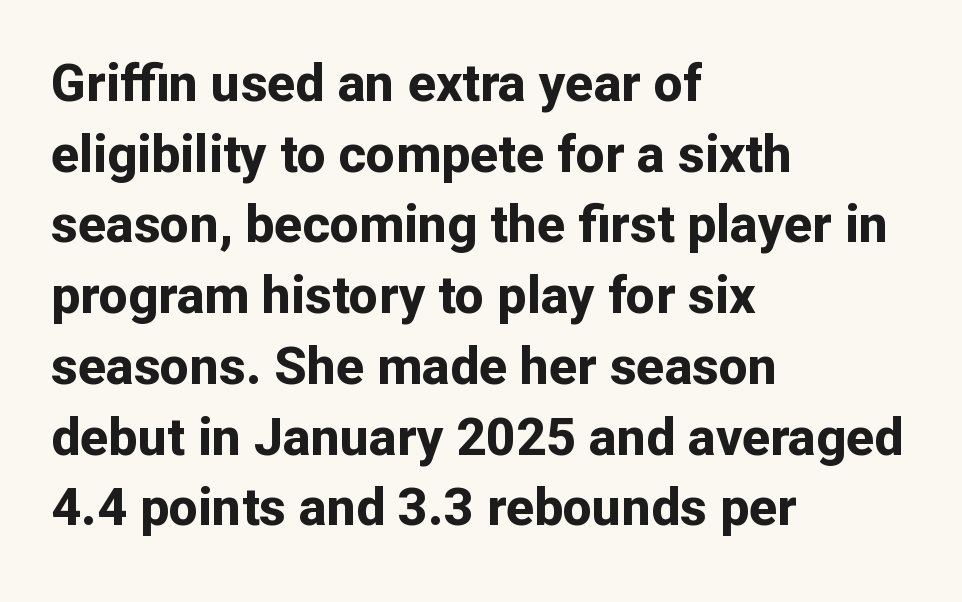
The image shows 52 px bold sans-serif type, upright; set left-aligned, normal line spacing (1.36x), normal letter spacing, not underlined; low stroke contrast and a medium x-height.
